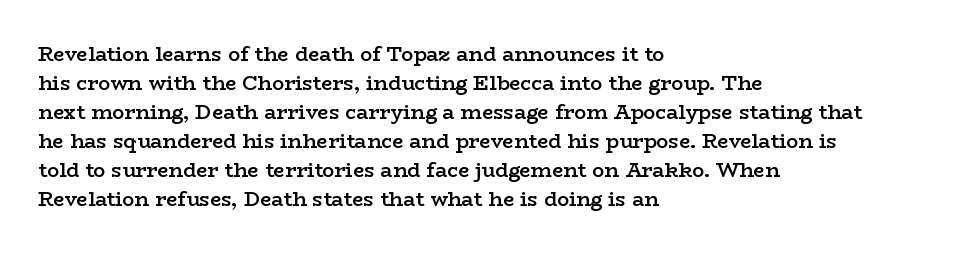
The image shows 20 px text type, upright; set left-aligned, normal line spacing (1.45x), normal letter spacing, not underlined.
